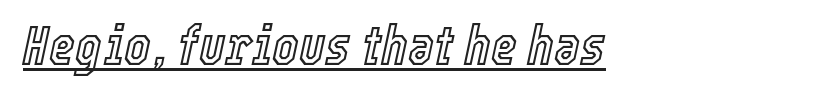
Q: Is the text italic (slanted)? A: Yes, it leans right by about 12 degrees.
Q: Is the text underlined? A: Yes.
Q: How is the paragraph aligned? A: Left-aligned.
Q: Is the spacing between letters normal or unusually wide? A: Normal.
Q: Width (condensed, normal, or wide)? A: Condensed.
Q: x-height? A: Medium.
Q: Monospaced? A: No.
